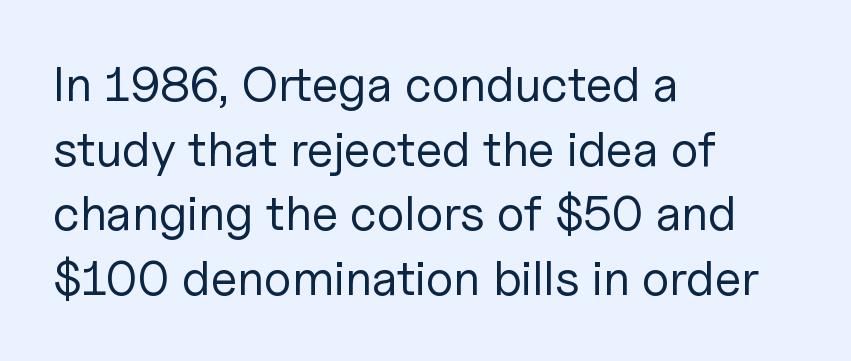
Q: Is the text bold? A: No.
Q: Is the text italic (slanted)? A: No, it is upright.
Q: Is the typeface a serif or a sans-serif typeface? A: Sans-serif.
Q: Is the text underlined? A: No.
Q: How is the paragraph aligned? A: Left-aligned.
Q: Is the spacing between letters normal or unusually wide? A: Normal.
Q: Is the spacing between lines tight, normal or loose? A: Normal.
Q: Width (condensed, normal, or wide)? A: Normal.
Q: Stroke contrast? A: Low.
Q: x-height? A: Medium.
Q: Monospaced? A: No.
